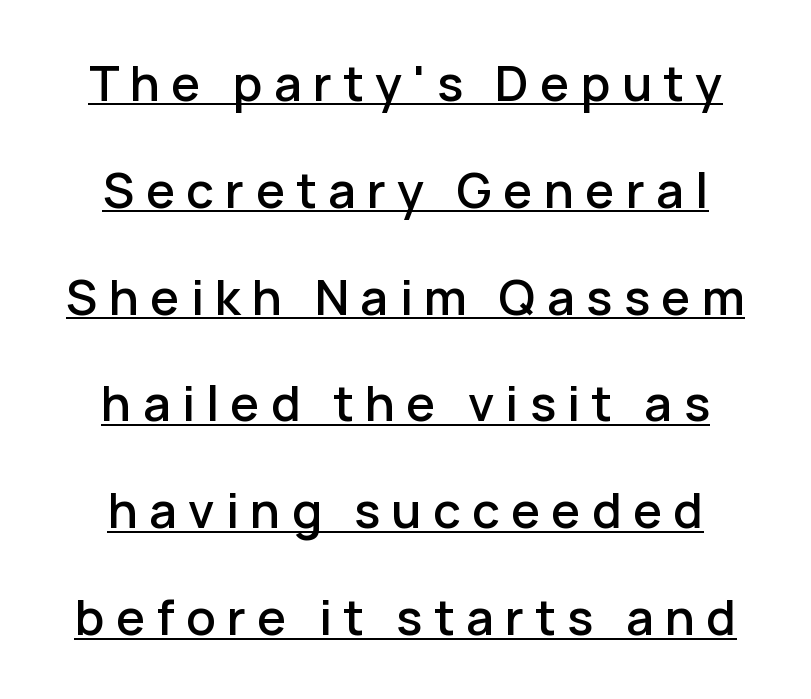
The image shows 49 px sans-serif type, upright; set centered, loose line spacing (2.18x), unusually wide letter spacing (+0.23 em), underlined; low stroke contrast and a medium x-height.
